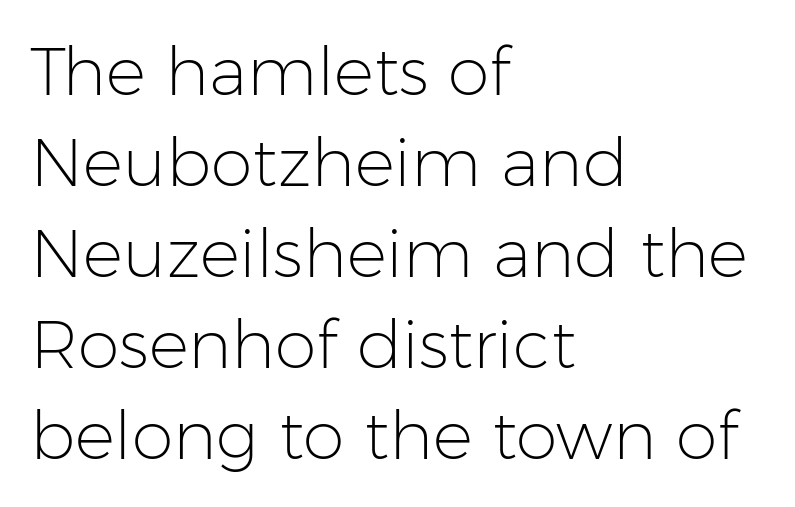
Serifs: no, the terminals of the letterforms are clean. Character widths vary here, with narrow letters taking less room than wide ones. The strokes are not fattened; the text isn't bold. The line texture is even and compact thanks to regular tracking. Horizontally, the lines are justified to the leading edge only.
